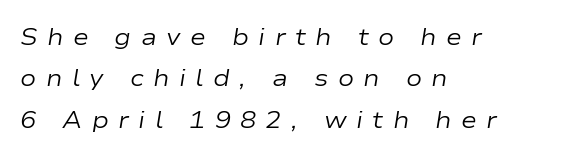
The image shows 24 px text type, italic (leaning right); set left-aligned, line spacing 1.72x, unusually wide letter spacing (+0.39 em), not underlined.
